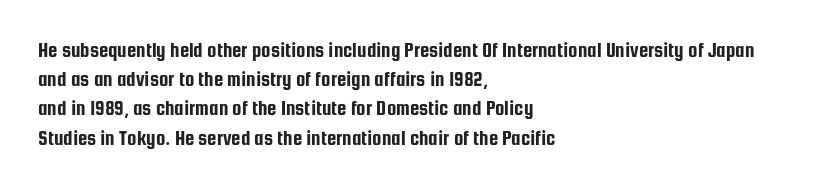
{"italic": "no", "underline": "no", "align": "left", "line_spacing": "normal", "line_spacing_ratio": 1.39, "letter_spacing": "normal", "letter_spacing_em": 0.0, "glyph_px": 21}
